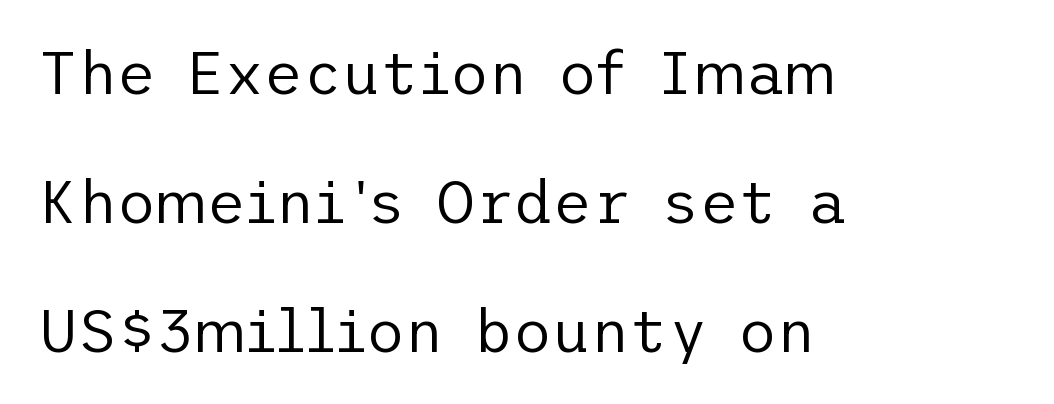
The image shows 60 px regular-weight sans-serif type, upright; set left-aligned, loose line spacing (2.15x), normal letter spacing, not underlined; low stroke contrast and a medium x-height.
